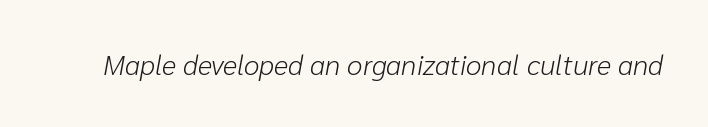
Q: Is the text bold? A: No.
Q: Is the text italic (slanted)? A: Yes, it leans right by about 10 degrees.
Q: Is the text underlined? A: No.
Q: Is the spacing between letters normal or unusually wide? A: Normal.
Q: Width (condensed, normal, or wide)? A: Normal.
Q: Stroke contrast? A: Low.
Q: x-height? A: Medium.
Q: Monospaced? A: No.
